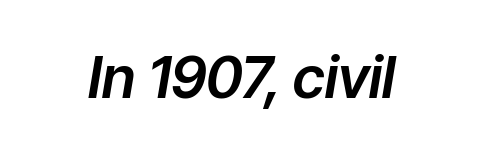
The font's italic variant was chosen for this text. Anything drawn beneath the words? Only blank space. The gaps between neighbouring characters are ordinary and unremarkable. Looks like regular typesetting: each glyph gets only the width it needs.
